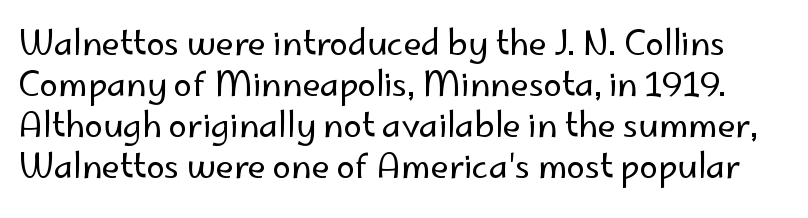
{"serif": "no", "italic": "no", "bold": "no", "weight": "regular", "width": "normal", "stroke_contrast": "low", "x_height": "small", "monospaced": "no", "underline": "no", "line_spacing_ratio": 1.24, "letter_spacing": "normal", "letter_spacing_em": 0.0, "glyph_px": 33}
